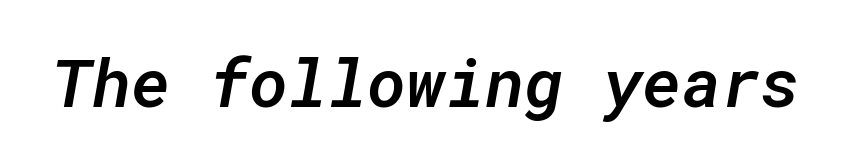
The image shows 67 px semibold type, italic (leaning right), monospaced; set normal letter spacing, not underlined; low stroke contrast and a medium x-height.
